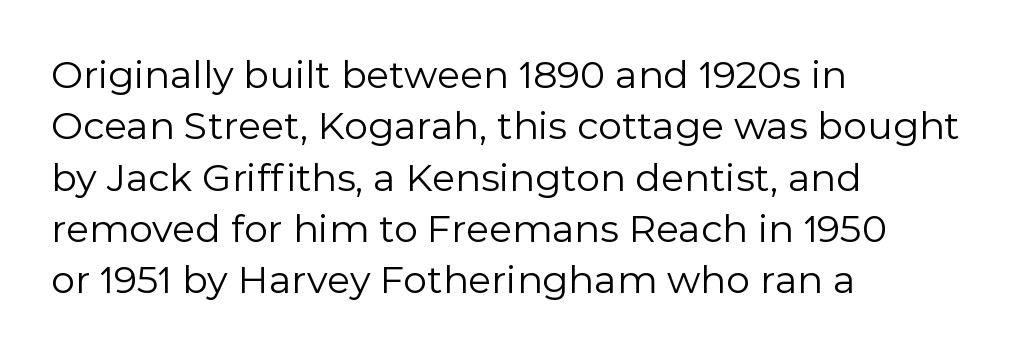
Check where the strokes stop: nothing finishes them off — pure sans. Plain, unruled lines of type. The rows are spaced the way most documents space them. The rag falls on the right side of this text block. Heaviness? Minimal to ordinary, like unemphasized prose. Rendered with straight, roman letterforms.
